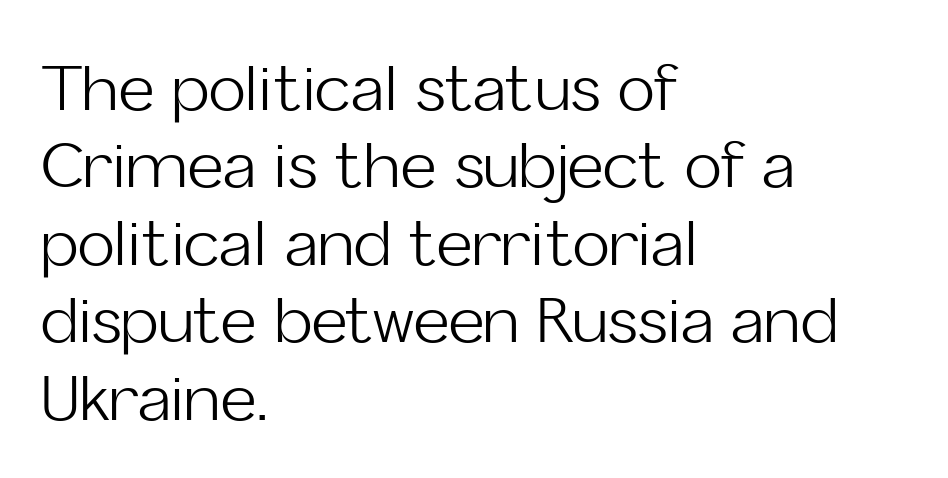
The image shows 62 px light sans-serif type, upright; set left-aligned, normal line spacing (1.25x), normal letter spacing, not underlined; low stroke contrast and a medium x-height.
